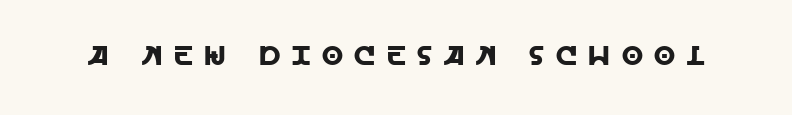
Q: Is the text italic (slanted)? A: No, it is upright.
Q: Is the text underlined? A: No.
Q: Is the spacing between letters normal or unusually wide? A: Unusually wide.
